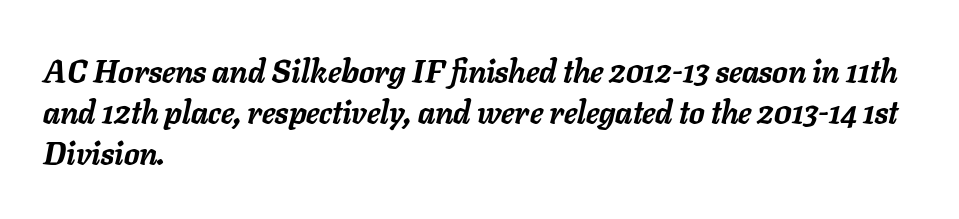
Rendered with sloped, italic letterforms. The face used here is proportionally spaced, like ordinary book or web type. Students, this is bold: see how much ink each stroke carries. The area under the type is left untouched.
